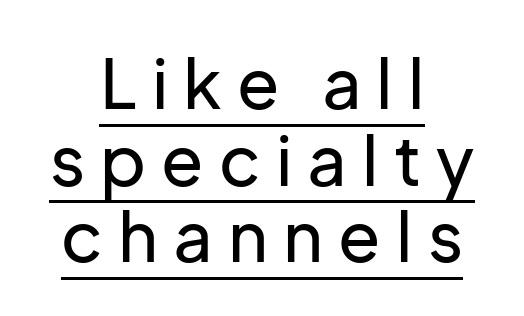
Q: Is the text italic (slanted)? A: No, it is upright.
Q: Is the typeface a serif or a sans-serif typeface? A: Sans-serif.
Q: Is the text underlined? A: Yes.
Q: How is the paragraph aligned? A: Centered.
Q: Is the spacing between letters normal or unusually wide? A: Unusually wide.
Q: Is the spacing between lines tight, normal or loose? A: Tight.
Q: Width (condensed, normal, or wide)? A: Normal.
Q: Stroke contrast? A: Low.
Q: x-height? A: Medium.
Q: Monospaced? A: No.
